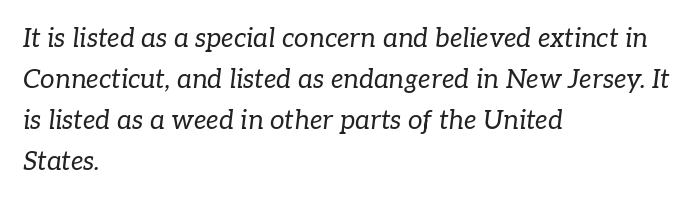
{"italic": "yes", "lean": "right", "slant_degrees": 7, "bold": "no", "underline": "no", "align": "left", "line_spacing": "normal", "line_spacing_ratio": 1.58, "letter_spacing": "normal", "letter_spacing_em": 0.0, "glyph_px": 26}
